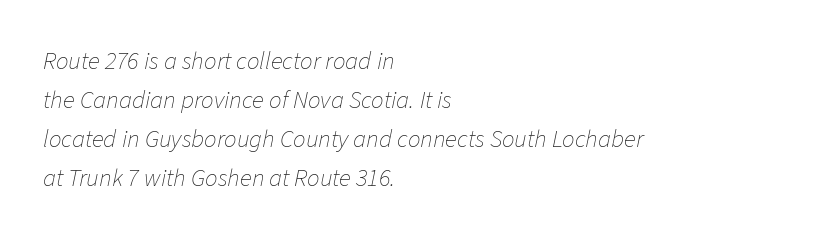
Q: Is the text bold? A: No.
Q: Is the text italic (slanted)? A: Yes, it leans right by about 11 degrees.
Q: Is the text underlined? A: No.
Q: How is the paragraph aligned? A: Left-aligned.
Q: Is the spacing between letters normal or unusually wide? A: Normal.
Q: Is the spacing between lines tight, normal or loose? A: Normal.
